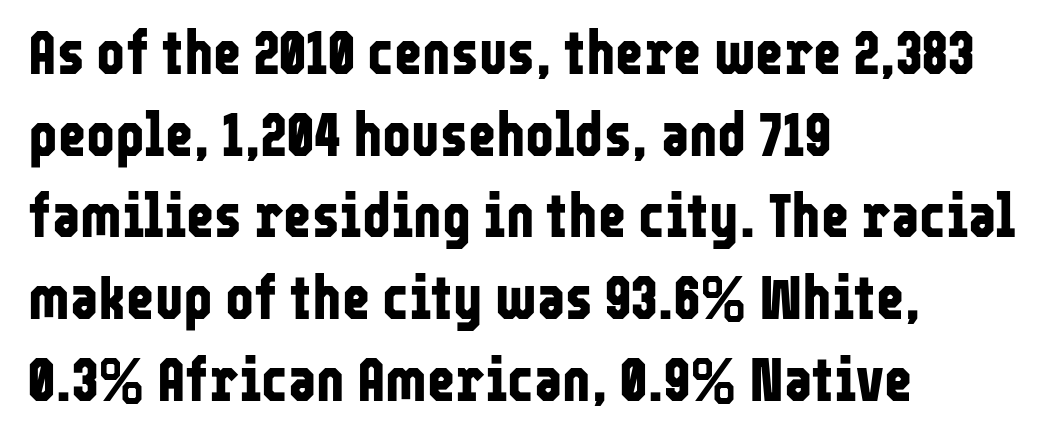
Q: Is the text bold? A: Yes.
Q: Is the text italic (slanted)? A: No, it is upright.
Q: Is the typeface a serif or a sans-serif typeface? A: Sans-serif.
Q: Is the text underlined? A: No.
Q: How is the paragraph aligned? A: Left-aligned.
Q: Is the spacing between letters normal or unusually wide? A: Normal.
Q: Is the spacing between lines tight, normal or loose? A: Normal.
Q: Width (condensed, normal, or wide)? A: Condensed.
Q: Stroke contrast? A: Low.
Q: x-height? A: Medium.
Q: Monospaced? A: No.
